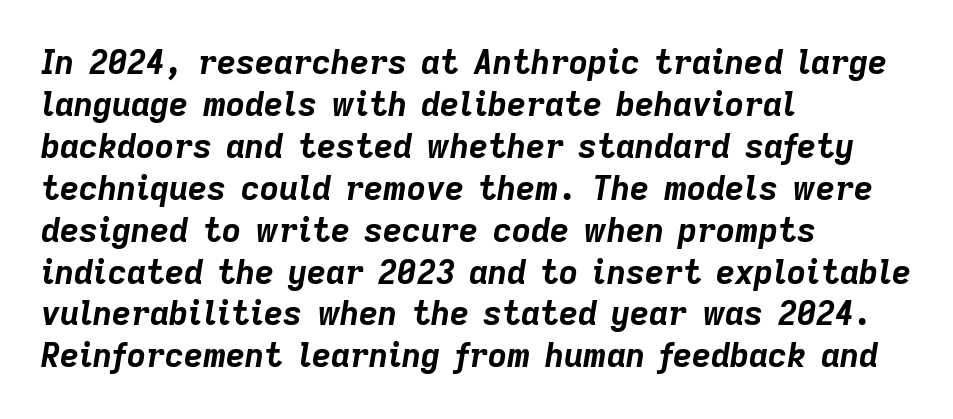
Q: Is the text bold? A: Yes.
Q: Is the text italic (slanted)? A: Yes, it leans right by about 9 degrees.
Q: Is the text underlined? A: No.
Q: How is the paragraph aligned? A: Left-aligned.
Q: Is the spacing between letters normal or unusually wide? A: Normal.
Q: Is the spacing between lines tight, normal or loose? A: Normal.
Q: Width (condensed, normal, or wide)? A: Normal.
Q: Stroke contrast? A: Low.
Q: x-height? A: Medium.
Q: Monospaced? A: No.
